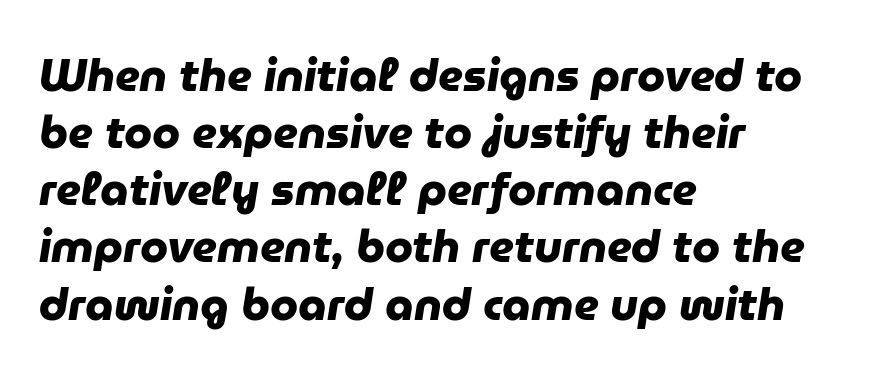
Q: Is the text bold? A: Yes.
Q: Is the typeface a serif or a sans-serif typeface? A: Sans-serif.
Q: Is the text underlined? A: No.
Q: How is the paragraph aligned? A: Left-aligned.
Q: Is the spacing between letters normal or unusually wide? A: Normal.
Q: Is the spacing between lines tight, normal or loose? A: Normal.
Q: Width (condensed, normal, or wide)? A: Normal.
Q: Stroke contrast? A: Low.
Q: x-height? A: Medium.
Q: Monospaced? A: No.
